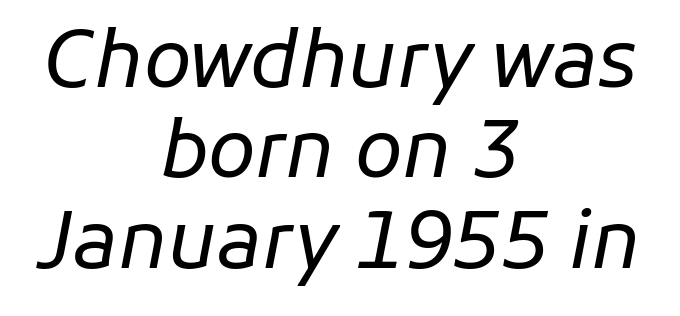
The image shows 78 px regular-weight type, italic (leaning right); set centered, line spacing 1.16x, normal letter spacing, not underlined; low stroke contrast and a medium x-height.
